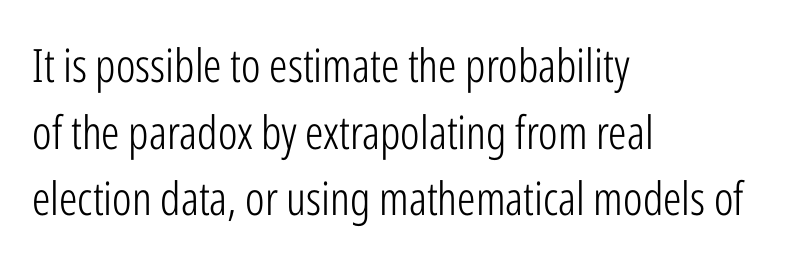
{"serif": "no", "italic": "no", "bold": "no", "weight": "light", "width": "condensed", "stroke_contrast": "low", "x_height": "medium", "monospaced": "no", "underline": "no", "align": "left", "line_spacing": "normal", "line_spacing_ratio": 1.45, "letter_spacing": "normal", "letter_spacing_em": 0.0, "glyph_px": 46}
